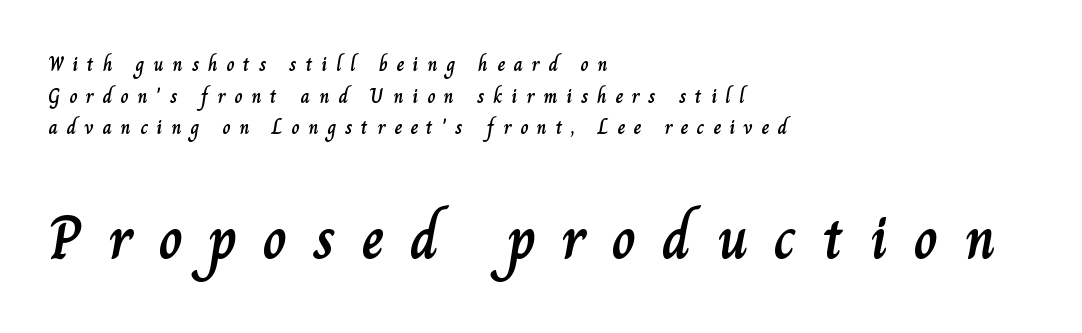
{"width": "normal", "stroke_contrast": "low", "x_height": "small", "monospaced": "no", "underline": "no", "align": "left", "line_spacing": "normal", "line_spacing_ratio": 1.58, "letter_spacing": "wide", "letter_spacing_em": 0.44, "larger_block": "second", "size_ratio": 3.0, "glyph_px": 60}
